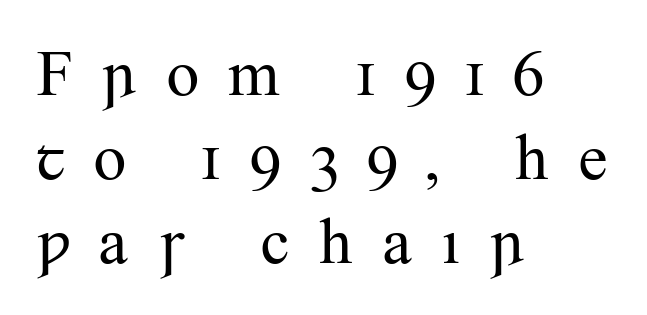
Do the characters align in a grid? No, the font is proportional. You can tell it's not italic because the verticals are truly vertical. Honestly, the letter spacing is so wide it's the main thing you notice. Students, observe: this is what conventionally led text looks like.
